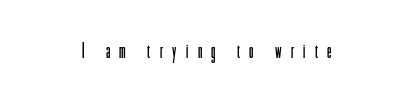
Q: Is the text bold? A: No.
Q: Is the text italic (slanted)? A: No, it is upright.
Q: Is the text underlined? A: No.
Q: Is the spacing between letters normal or unusually wide? A: Unusually wide.
